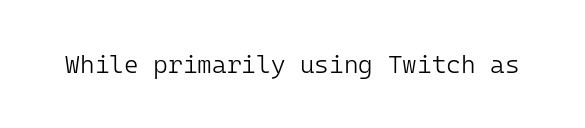
The rendering keeps characters at their native spacing. The font sits on the lighter half of the weight spectrum, regular included. Quick note: underline off. Is there any slant? The stems are plumb.
